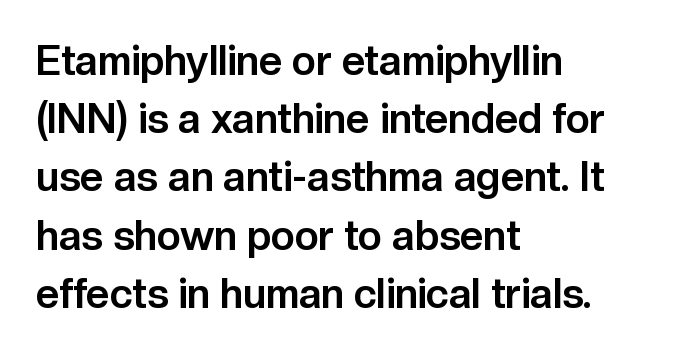
Q: Is the text bold? A: Yes.
Q: Is the text italic (slanted)? A: No, it is upright.
Q: Is the typeface a serif or a sans-serif typeface? A: Sans-serif.
Q: Is the text underlined? A: No.
Q: How is the paragraph aligned? A: Left-aligned.
Q: Is the spacing between letters normal or unusually wide? A: Normal.
Q: Is the spacing between lines tight, normal or loose? A: Normal.
Q: Width (condensed, normal, or wide)? A: Normal.
Q: Stroke contrast? A: Low.
Q: x-height? A: Medium.
Q: Monospaced? A: No.
